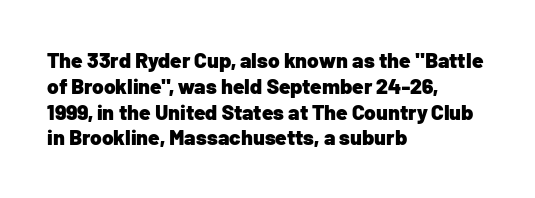
The letters stand upright; this is a roman face. Every row of glyphs begins at an identical x-position on the left. Between one letter and the next there's only the usual sliver of space. Caption: bold face, heavy strokes.
